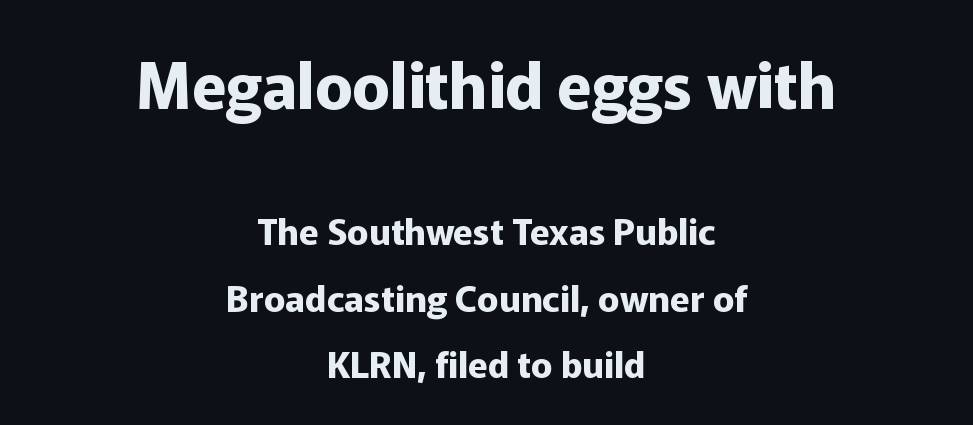
The image shows 63 px bold sans-serif type, upright; set centered, line spacing 1.86x, normal letter spacing, not underlined; the first (top) block is 1.75x larger; low stroke contrast and a medium x-height.
